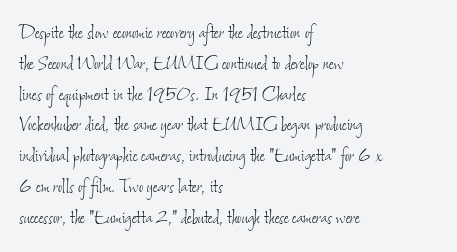
The image shows 23 px text type; set left-aligned, normal line spacing (1.34x), normal letter spacing, not underlined.
